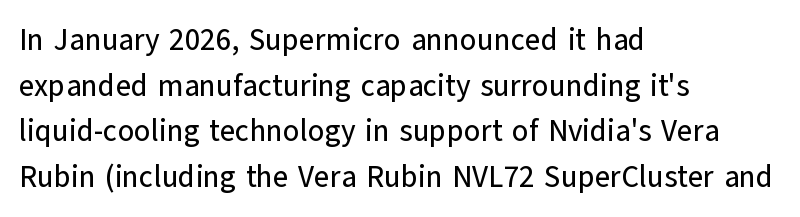
Line beginnings align vertically; line endings do not. The face used here is proportionally spaced, like ordinary book or web type. A normal amount of white space separates one row of letters from the next. Clear beneath every line of the passage. Students, note that the glyphs here touch the page at normal intervals. Font category for this specimen: sans-serif.
